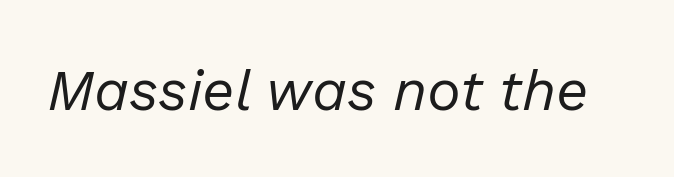
Q: Is the text bold? A: No.
Q: Is the text italic (slanted)? A: Yes, it leans right by about 13 degrees.
Q: Is the text underlined? A: No.
Q: Is the spacing between letters normal or unusually wide? A: Normal.
Q: Width (condensed, normal, or wide)? A: Normal.
Q: Stroke contrast? A: Low.
Q: x-height? A: Medium.
Q: Monospaced? A: No.
